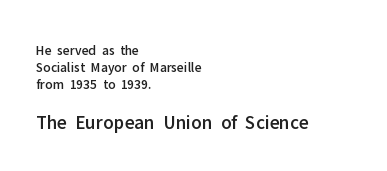
{"italic": "no", "underline": "no", "align": "left", "line_spacing_ratio": 1.2, "letter_spacing": "normal", "letter_spacing_em": 0.0, "larger_block": "second", "size_ratio": 1.43, "glyph_px": 20}
